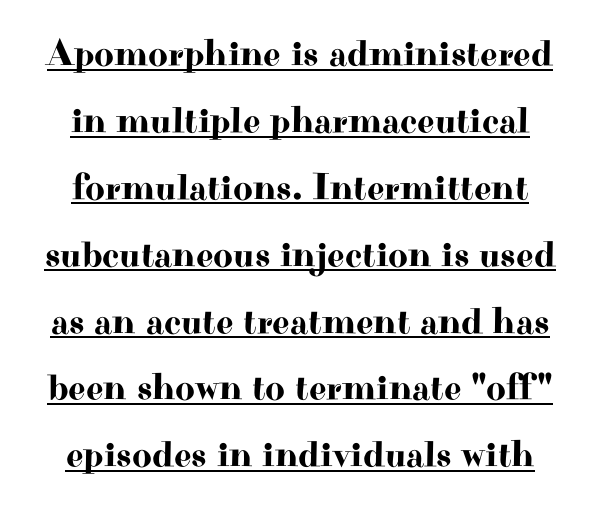
The image shows 38 px wide serif type, upright; set centered, line spacing 1.76x, normal letter spacing, underlined; high stroke contrast and a small x-height.
